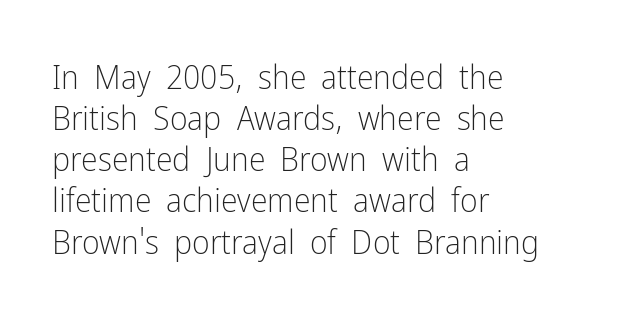
The image shows 34 px light, condensed sans-serif type, upright; set left-aligned, line spacing 1.21x, normal letter spacing, not underlined; low stroke contrast and a medium x-height.
